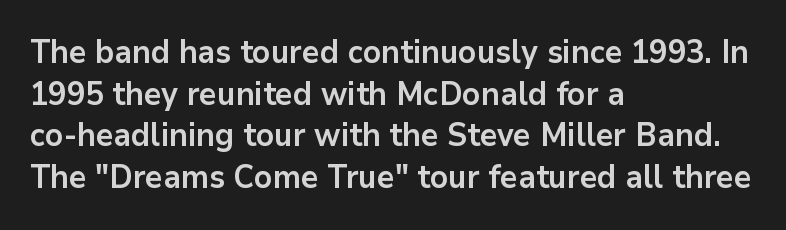
Vertically, the passage feels balanced, rows spaced as you'd expect. Layout note: lines flush left. The face used here is a sans, in the tradition of grotesques and geometrics. What stands out about the letter spacing? Nothing — it is the standard amount.
